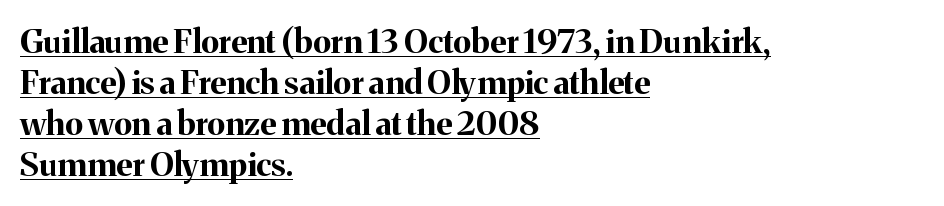
{"serif": "yes", "italic": "no", "bold": "yes", "weight": "bold", "width": "normal", "stroke_contrast": "medium", "x_height": "medium", "monospaced": "no", "underline": "yes", "align": "left", "line_spacing_ratio": 1.24, "letter_spacing": "normal", "letter_spacing_em": 0.0, "glyph_px": 33}
